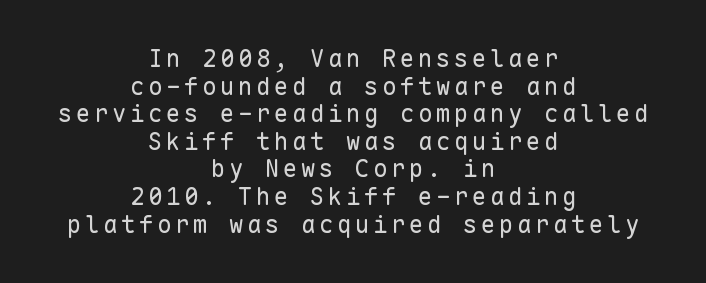
Q: Is the text bold? A: No.
Q: Is the text italic (slanted)? A: No, it is upright.
Q: Is the text underlined? A: No.
Q: How is the paragraph aligned? A: Centered.
Q: Is the spacing between lines tight, normal or loose? A: Tight.
